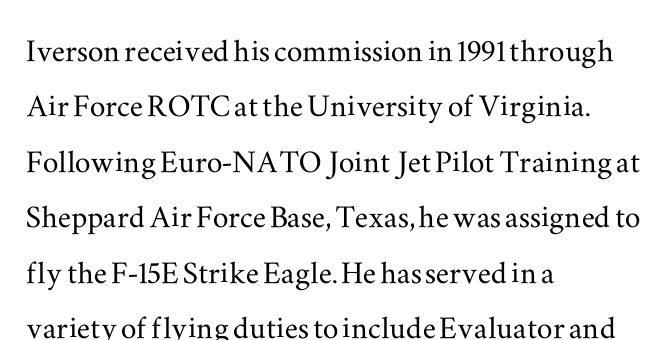
The image shows 39 px wide serif type, upright; set left-aligned, normal line spacing (1.42x), normal letter spacing, not underlined; medium stroke contrast and a small x-height.
